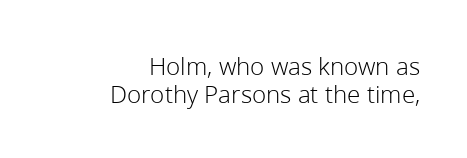
The image shows 26 px text type, upright; set right-aligned, tight line spacing (1.06x), normal letter spacing, not underlined.
